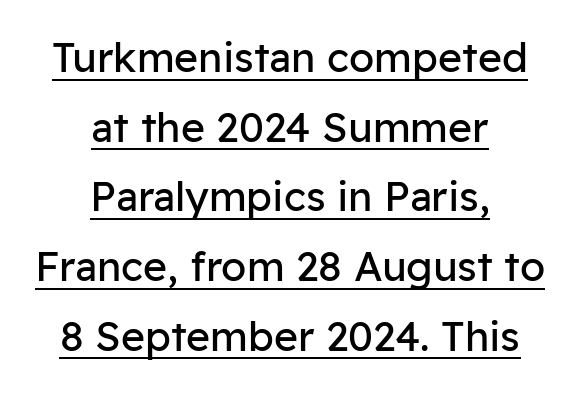
Q: Is the text bold? A: No.
Q: Is the text italic (slanted)? A: No, it is upright.
Q: Is the typeface a serif or a sans-serif typeface? A: Sans-serif.
Q: Is the text underlined? A: Yes.
Q: How is the paragraph aligned? A: Centered.
Q: Is the spacing between letters normal or unusually wide? A: Normal.
Q: Is the spacing between lines tight, normal or loose? A: Normal.
Q: Width (condensed, normal, or wide)? A: Normal.
Q: Stroke contrast? A: Low.
Q: x-height? A: Medium.
Q: Monospaced? A: No.
